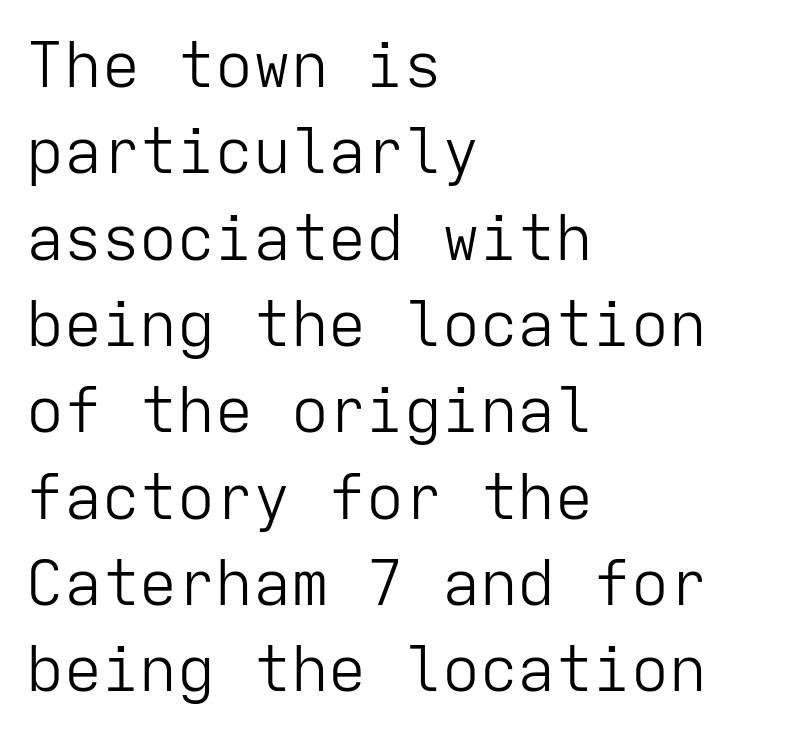
The image shows 63 px light sans-serif type, upright, monospaced; set left-aligned, normal line spacing (1.37x), normal letter spacing, not underlined; low stroke contrast and a medium x-height.
